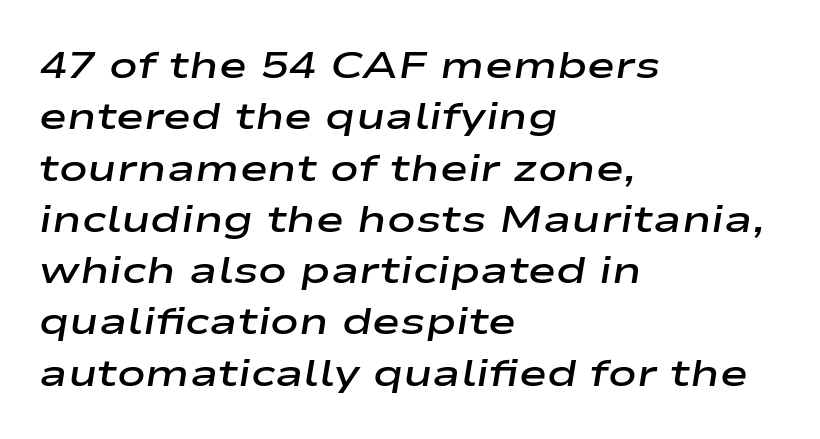
Bare-footed words on every line. The text carries the slant typical of an italic or oblique font. Horizontally, the lines are justified to the leading edge only. Between one letter and the next there's only the usual sliver of space. Varying glyph widths throughout — classic text-font behaviour. How heavy is the stroke? Medium-heavy — a semibold, shy of bold.
